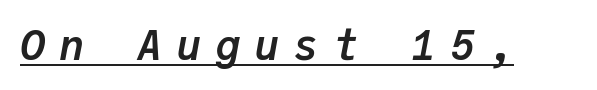
The image shows 42 px semibold type, italic (leaning right), monospaced; set unusually wide letter spacing (+0.33 em), underlined; low stroke contrast and a medium x-height.
